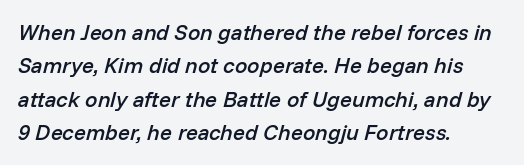
Glance below the letters and you will spot only blank space. This sample keeps an unexceptional amount of space between lines. The rendering anchors every line to the left-hand side. Words appear dense and cohesive because spacing is normal. In terms of posture, this sample is oblique. Slightly chunky letters — semibold, I'd say, not full bold.
